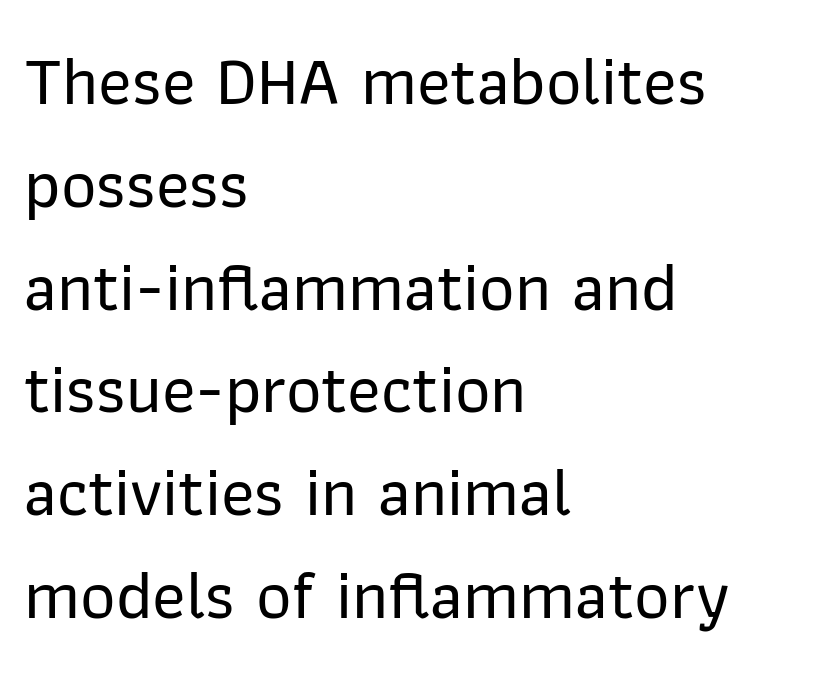
Q: Is the text italic (slanted)? A: No, it is upright.
Q: Is the typeface a serif or a sans-serif typeface? A: Sans-serif.
Q: Is the text underlined? A: No.
Q: How is the paragraph aligned? A: Left-aligned.
Q: Is the spacing between letters normal or unusually wide? A: Normal.
Q: Is the spacing between lines tight, normal or loose? A: Normal.
Q: Width (condensed, normal, or wide)? A: Normal.
Q: Stroke contrast? A: Low.
Q: x-height? A: Medium.
Q: Monospaced? A: No.
